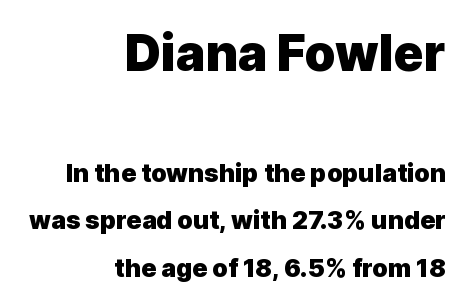
{"serif": "no", "italic": "no", "bold": "yes", "weight": "heavy", "width": "normal", "x_height": "medium", "monospaced": "no", "underline": "no", "align": "right", "line_spacing": "loose", "line_spacing_ratio": 1.9, "letter_spacing": "normal", "letter_spacing_em": 0.0, "larger_block": "first", "size_ratio": 2.0, "glyph_px": 50}
